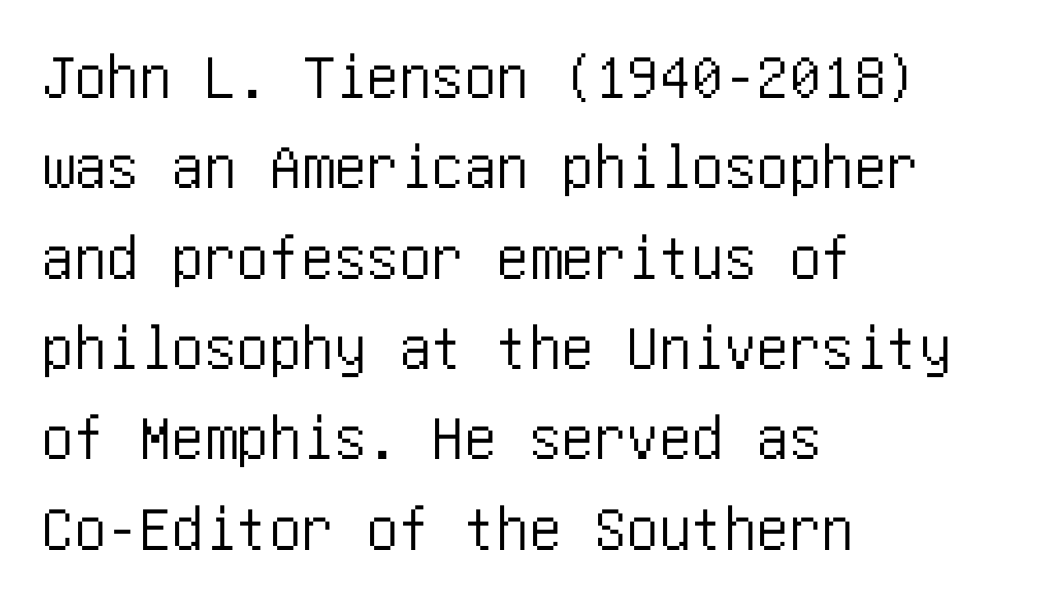
{"serif": "no", "italic": "no", "width": "condensed", "stroke_contrast": "low", "x_height": "large", "underline": "no", "align": "left", "line_spacing": "normal", "line_spacing_ratio": 1.39, "letter_spacing": "normal", "letter_spacing_em": 0.0, "glyph_px": 65}
